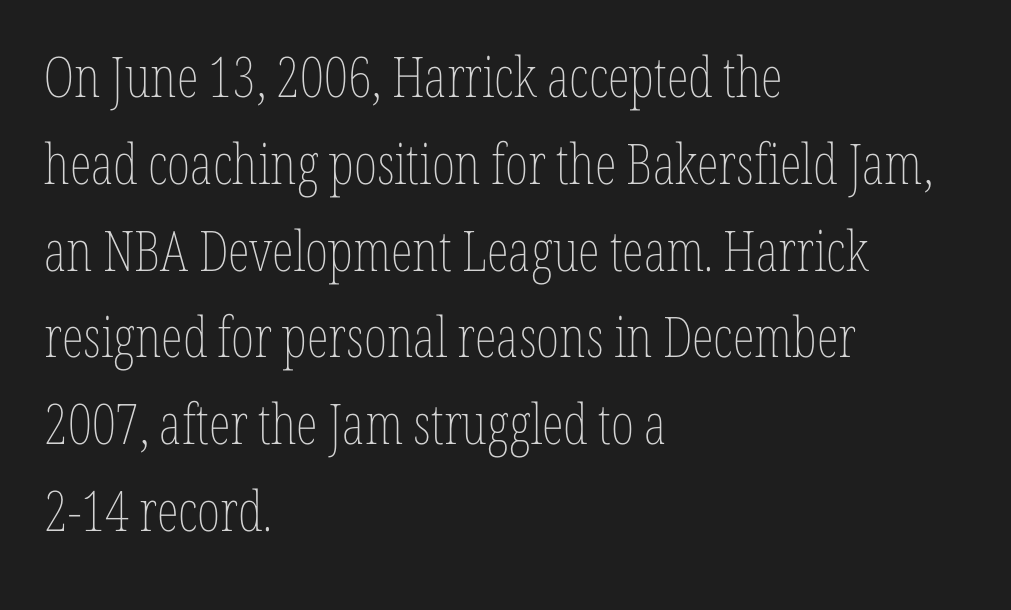
A typesetter would call this leading conventional body-copy spacing. Short note: letters normally spaced. Left-aligned paragraph, ragged on the right. No extra ink here — the face is not bold. Characters remain perfectly vertical along every line. Clear beneath every line of the passage.
